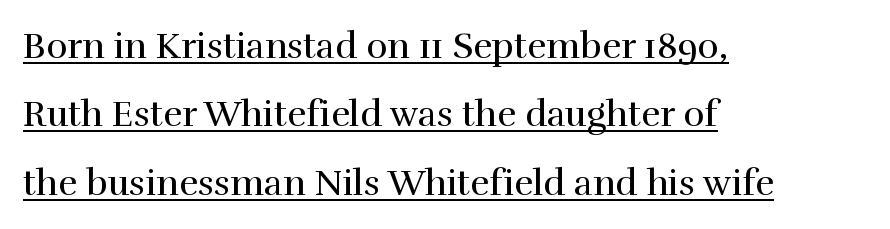
{"serif": "yes", "italic": "no", "bold": "no", "weight": "regular", "width": "normal", "x_height": "medium", "monospaced": "no", "underline": "yes", "align": "left", "line_spacing": "loose", "line_spacing_ratio": 1.9, "letter_spacing": "normal", "letter_spacing_em": 0.0, "glyph_px": 36}
